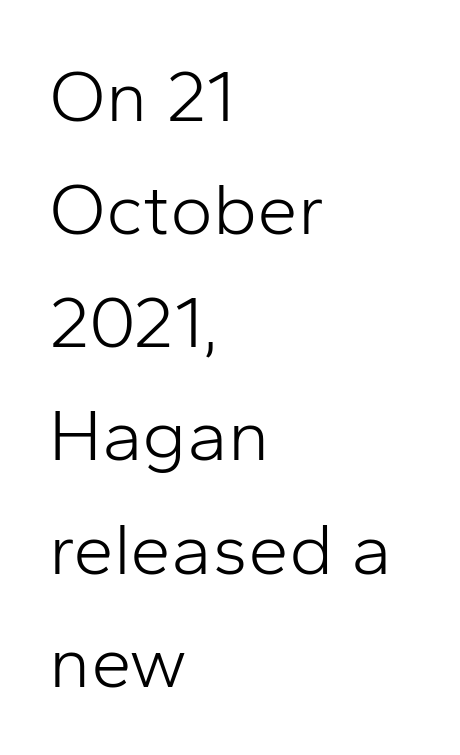
Every stem runs plumb, perpendicular to the baseline. Character widths vary here, with narrow letters taking less room than wide ones. All the whitespace from short lines collects on the right. The type family on display is of the sans-serif kind.
